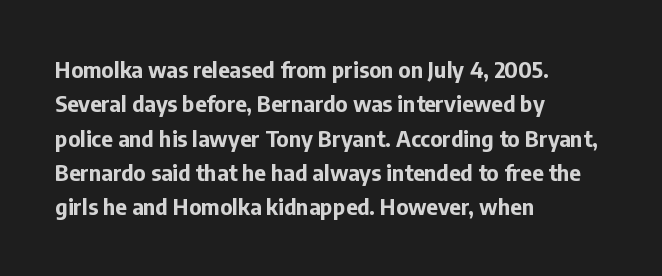
Upright lettering throughout. Just letters on the line, the space beneath them empty. The vertical gap from one line to the next is medium. Strong, thick strokes mark this as bold type. Short and long lines alike share a common starting point at left.
